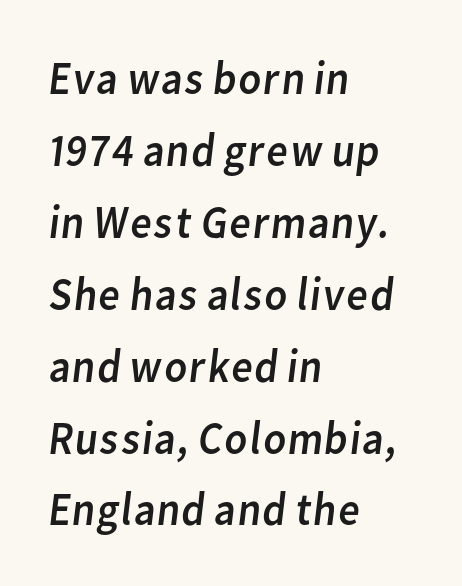
You could not count columns in this text — the font is proportionally spaced. Words float on clear page, feet unadorned. Standard letterfit; no display-style spreading of the glyphs. Baseline-to-baseline distance is the conventional proportion of letter height.
